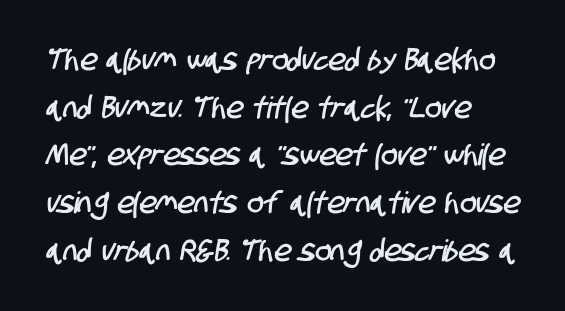
{"serif": "no", "width": "condensed", "stroke_contrast": "low", "x_height": "large", "monospaced": "no", "underline": "no", "align": "left", "line_spacing": "normal", "line_spacing_ratio": 1.59, "letter_spacing": "normal", "letter_spacing_em": 0.0, "glyph_px": 30}
